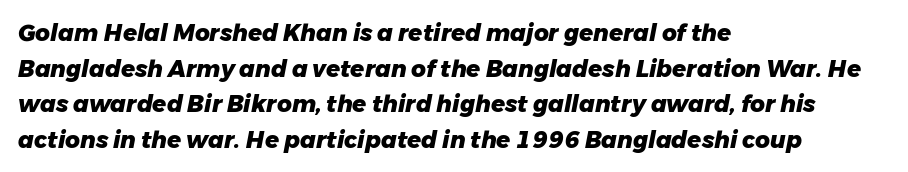
The image shows 23 px bold type, italic (leaning right); set left-aligned, normal line spacing (1.55x), normal letter spacing, not underlined.
